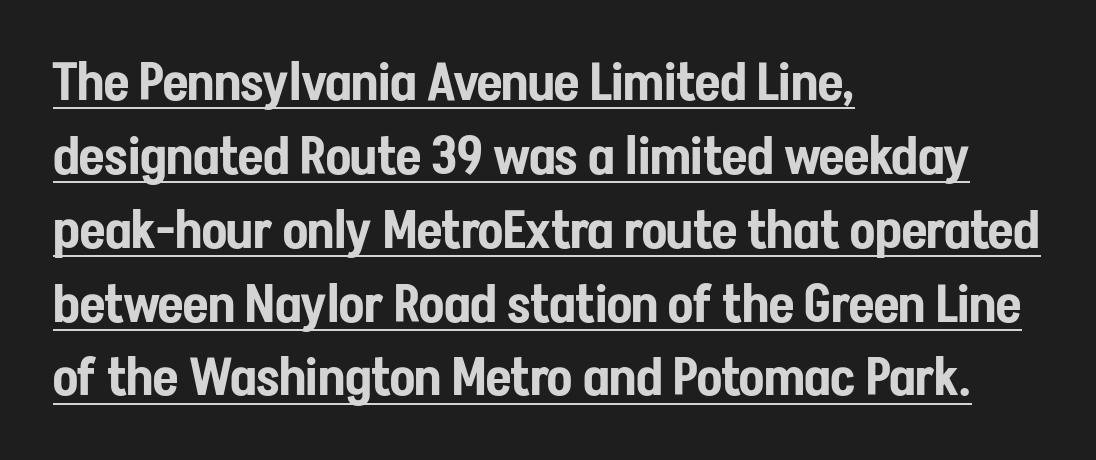
The passage shown has conventional tracking throughout. Examine the stroke ends and you'll find no serifs. This is roman type, the default non-slanted kind. Normally led — the rows are evenly, conventionally spaced.
